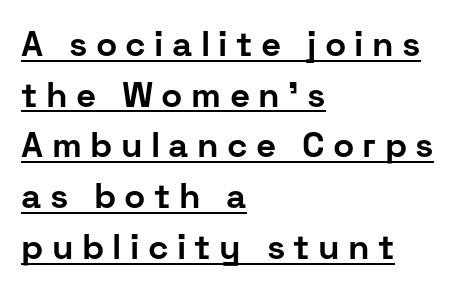
The image shows 35 px bold sans-serif type, upright; set left-aligned, normal line spacing (1.45x), unusually wide letter spacing (+0.24 em), underlined; low stroke contrast and a medium x-height.
